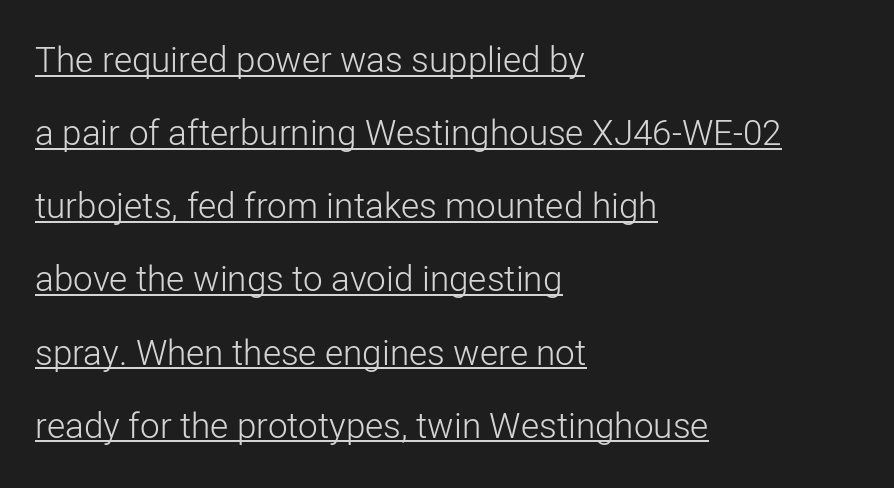
The image shows 35 px light sans-serif type, upright; set left-aligned, loose line spacing (2.09x), normal letter spacing, underlined; low stroke contrast and a medium x-height.
